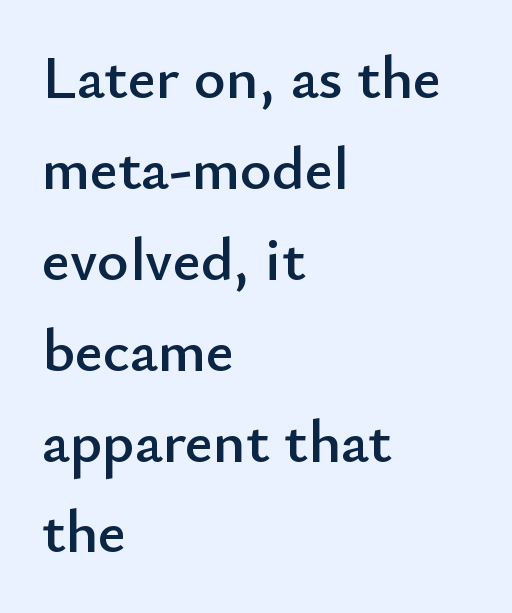
{"serif": "no", "italic": "no", "width": "normal", "stroke_contrast": "low", "x_height": "small", "monospaced": "no", "underline": "no", "align": "left", "line_spacing": "normal", "line_spacing_ratio": 1.49, "letter_spacing": "normal", "letter_spacing_em": 0.0, "glyph_px": 61}
